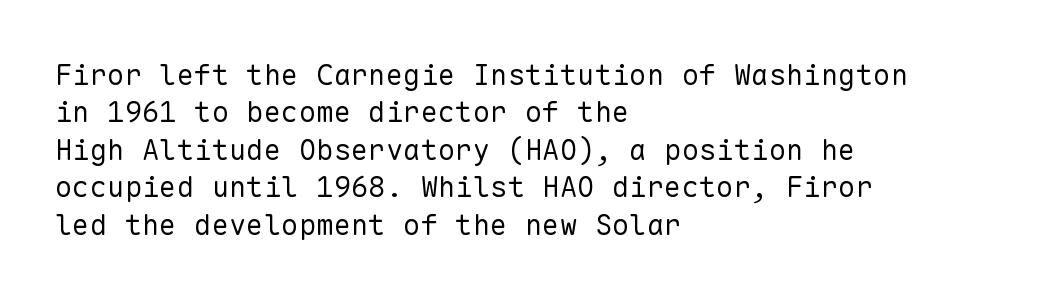
The strokes carry an ordinary text weight at most. Glance below the letters and you will spot only blank space. The ragged edge is on the right, which tells us the setting is flush left. Here the designer chose a console-style face with uniform glyph widths.
